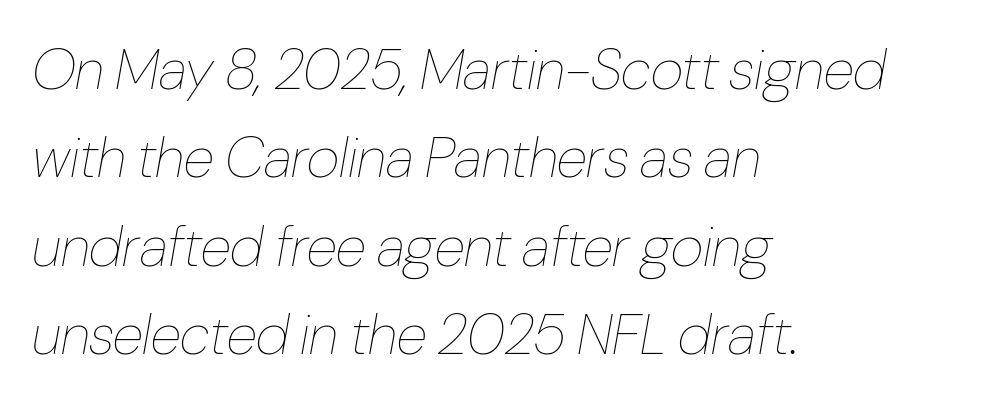
Q: Is the text bold? A: No.
Q: Is the text italic (slanted)? A: Yes, it leans right by about 10 degrees.
Q: Is the text underlined? A: No.
Q: How is the paragraph aligned? A: Left-aligned.
Q: Is the spacing between letters normal or unusually wide? A: Normal.
Q: Is the spacing between lines tight, normal or loose? A: Normal.
Q: Width (condensed, normal, or wide)? A: Condensed.
Q: Stroke contrast? A: Low.
Q: x-height? A: Medium.
Q: Monospaced? A: No.
